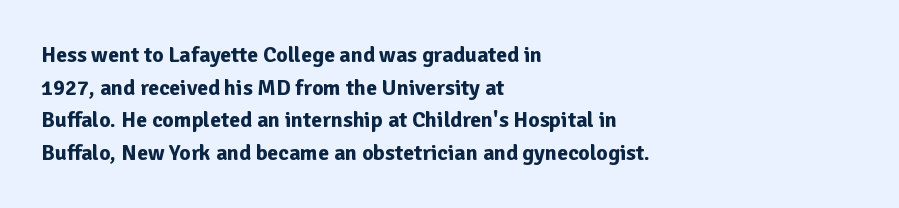
The letters stand straight up with perfectly vertical stems. Vertical spacing — default. Beneath every word, the page is bare. Typeset ragged right — the left edge is the straight one.
